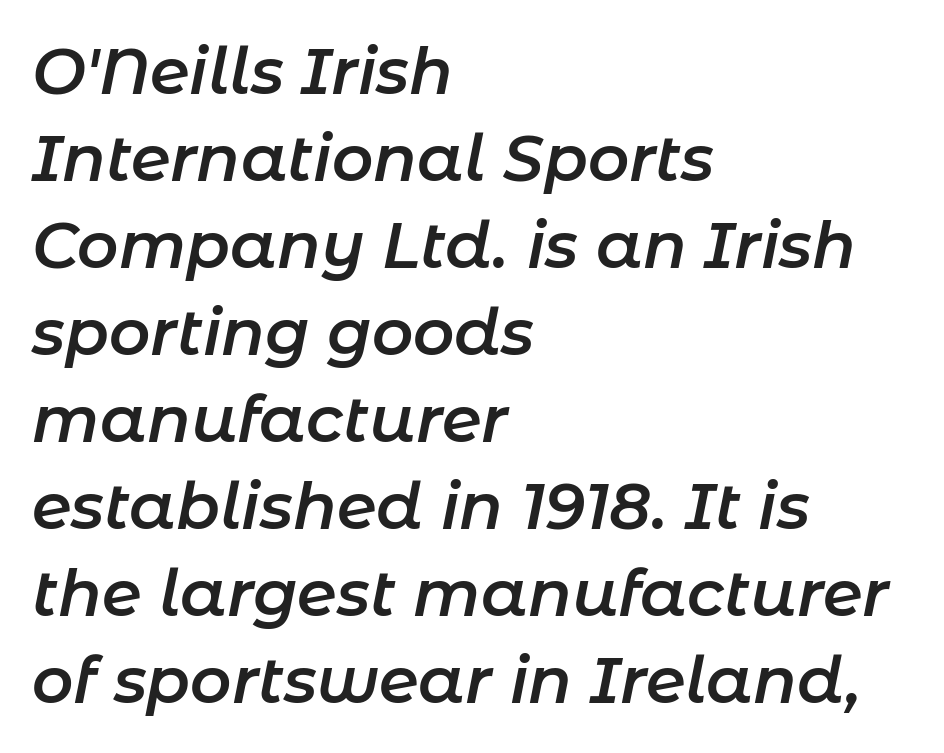
Q: Is the text bold? A: Semi-bold.
Q: Is the text italic (slanted)? A: Yes, it leans right by about 11 degrees.
Q: Is the text underlined? A: No.
Q: How is the paragraph aligned? A: Left-aligned.
Q: Is the spacing between letters normal or unusually wide? A: Normal.
Q: Is the spacing between lines tight, normal or loose? A: Normal.
Q: Width (condensed, normal, or wide)? A: Normal.
Q: Stroke contrast? A: Low.
Q: x-height? A: Medium.
Q: Monospaced? A: No.
